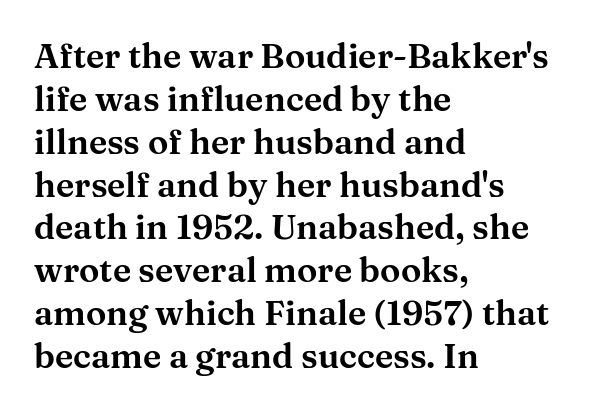
{"serif": "yes", "italic": "no", "width": "wide", "stroke_contrast": "medium", "x_height": "medium", "monospaced": "no", "underline": "no", "align": "left", "line_spacing": "normal", "line_spacing_ratio": 1.26, "letter_spacing": "normal", "letter_spacing_em": 0.0, "glyph_px": 34}
